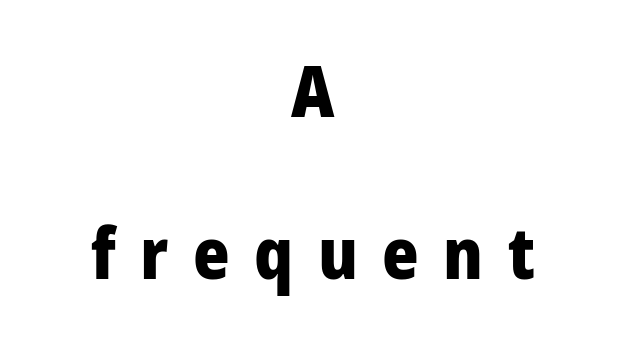
{"serif": "no", "italic": "no", "bold": "yes", "weight": "heavy", "width": "normal", "stroke_contrast": "low", "x_height": "medium", "monospaced": "no", "underline": "no", "align": "center", "line_spacing": "loose", "line_spacing_ratio": 2.32, "letter_spacing": "wide", "letter_spacing_em": 0.35, "glyph_px": 70}
